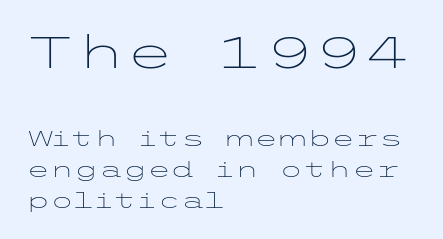
The composition opens big and finishes small. A typesetter would call this zero additional tracking. The area under the type is left untouched. Is there any slant? The stems are plumb. This sample is left-justified, so line endings fall wherever the words run out.
